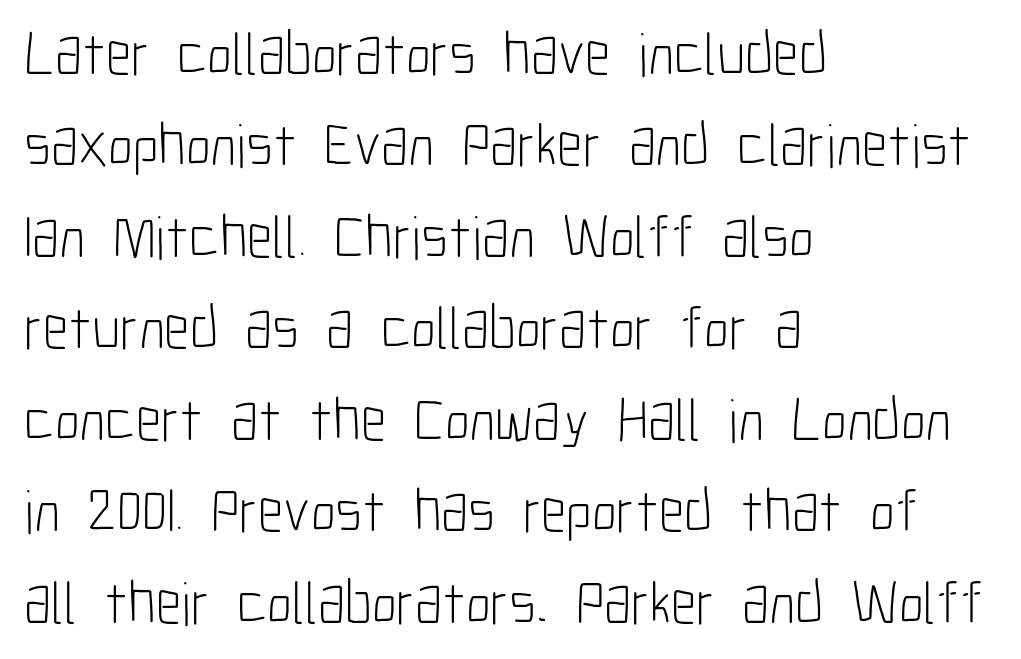
{"serif": "no", "italic": "no", "bold": "no", "weight": "light", "width": "condensed", "stroke_contrast": "low", "x_height": "medium", "monospaced": "no", "underline": "no", "align": "left", "line_spacing": "normal", "line_spacing_ratio": 1.5, "letter_spacing": "normal", "letter_spacing_em": 0.0, "glyph_px": 61}
